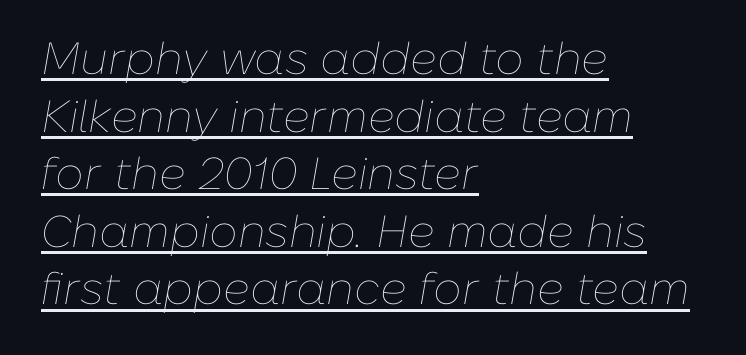
{"italic": "yes", "lean": "right", "slant_degrees": 10, "bold": "no", "weight": "thin", "width": "normal", "stroke_contrast": "low", "x_height": "medium", "monospaced": "no", "underline": "yes", "align": "left", "line_spacing": "normal", "line_spacing_ratio": 1.28, "letter_spacing": "normal", "letter_spacing_em": 0.0, "glyph_px": 45}
